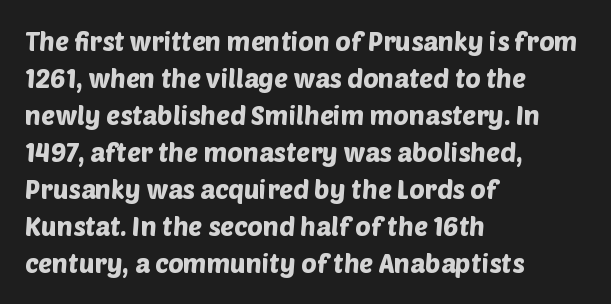
Q: Is the text underlined? A: No.
Q: How is the paragraph aligned? A: Left-aligned.
Q: Is the spacing between letters normal or unusually wide? A: Normal.
Q: Is the spacing between lines tight, normal or loose? A: Normal.
